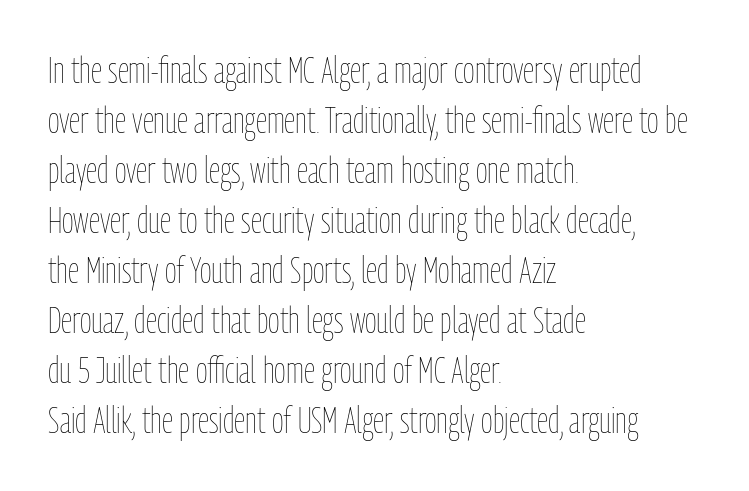
Q: Is the text bold? A: No.
Q: Is the text italic (slanted)? A: No, it is upright.
Q: Is the text underlined? A: No.
Q: How is the paragraph aligned? A: Left-aligned.
Q: Is the spacing between letters normal or unusually wide? A: Normal.
Q: Is the spacing between lines tight, normal or loose? A: Normal.
Q: Width (condensed, normal, or wide)? A: Condensed.
Q: Stroke contrast? A: Low.
Q: x-height? A: Medium.
Q: Monospaced? A: No.
